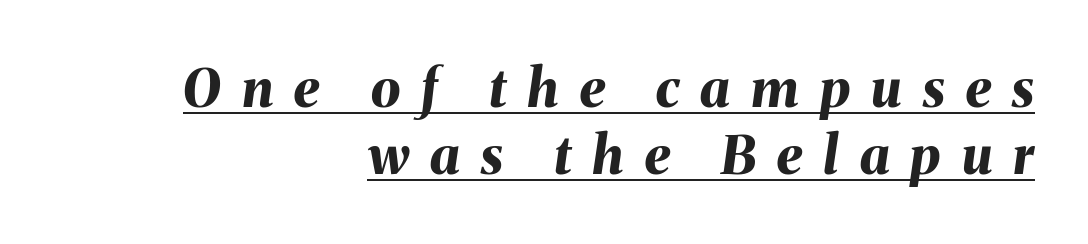
{"italic": "yes", "lean": "right", "slant_degrees": 8, "bold": "yes", "weight": "bold", "width": "normal", "stroke_contrast": "medium", "x_height": "medium", "monospaced": "no", "underline": "yes", "align": "right", "line_spacing": "normal", "line_spacing_ratio": 1.27, "letter_spacing": "wide", "letter_spacing_em": 0.4, "glyph_px": 53}
